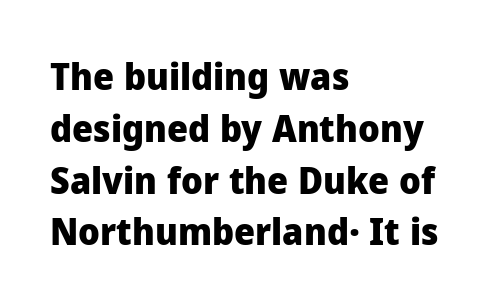
The image shows 37 px heavy sans-serif type, upright; set left-aligned, normal line spacing (1.4x), normal letter spacing, not underlined; low stroke contrast and a medium x-height.
